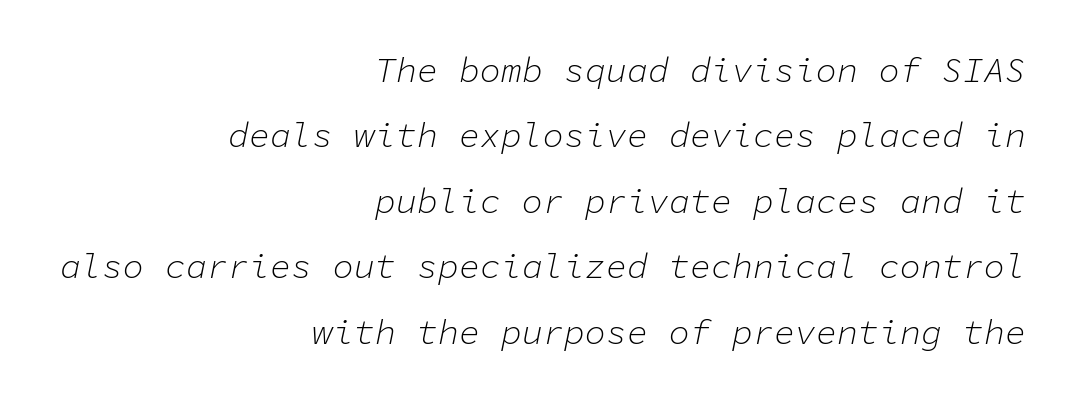
In terms of posture, this sample is oblique. Has an underline been added? It has not. No heavy texture on the line: the type isn't bold. Note the uniform advance width — an 'i' takes as much space as an 'm'. Typeset ragged left — the right edge is the straight one. This rendering leaves character spacing at its baseline value.
